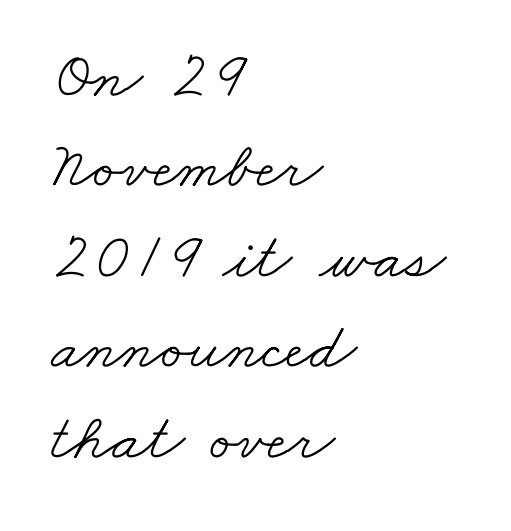
{"serif": "yes", "bold": "no", "weight": "light", "width": "wide", "stroke_contrast": "low", "x_height": "small", "monospaced": "no", "underline": "no", "align": "left", "line_spacing": "normal", "line_spacing_ratio": 1.37, "letter_spacing": "normal", "letter_spacing_em": 0.0, "glyph_px": 66}
